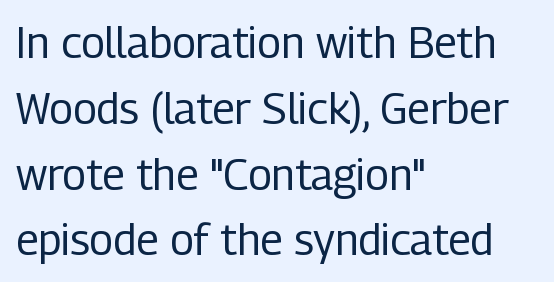
The image shows 43 px regular-weight, condensed sans-serif type, upright; set left-aligned, normal line spacing (1.53x), normal letter spacing, not underlined; low stroke contrast and a medium x-height.
